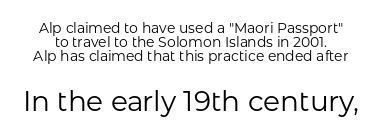
Q: Is the text bold? A: No.
Q: Is the text italic (slanted)? A: No, it is upright.
Q: Is the typeface a serif or a sans-serif typeface? A: Sans-serif.
Q: Is the text underlined? A: No.
Q: Is the spacing between letters normal or unusually wide? A: Normal.
Q: Is the spacing between lines tight, normal or loose? A: Tight.
Q: Which block of text is set in a larger size, the first (top) or the second (bottom)? A: The second (bottom) one.
Q: Width (condensed, normal, or wide)? A: Normal.
Q: Stroke contrast? A: Low.
Q: x-height? A: Medium.
Q: Monospaced? A: No.
